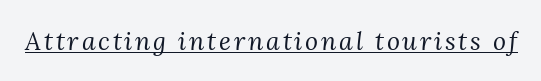
Q: Is the text bold? A: No.
Q: Is the text italic (slanted)? A: Yes, it leans right by about 3 degrees.
Q: Is the text underlined? A: Yes.
